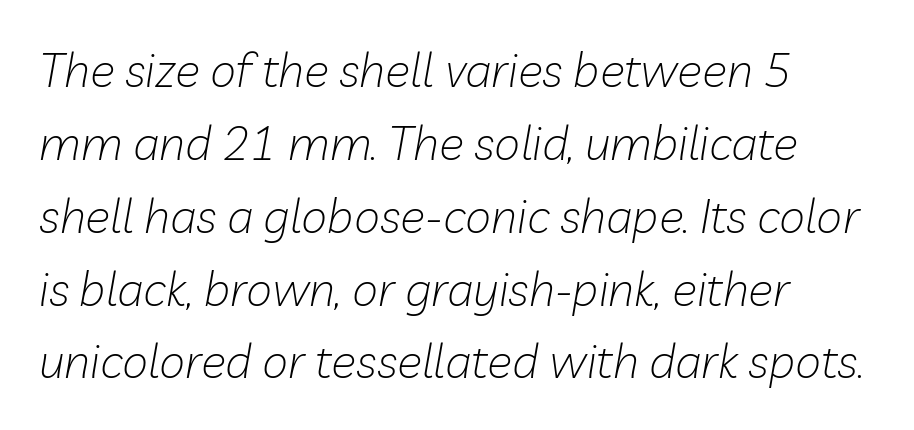
There is no visible air inserted between adjacent glyphs. The space between consecutive lines is moderate. There's an unmistakable incline to the writing here. Weight class: somewhere from thin through regular.
